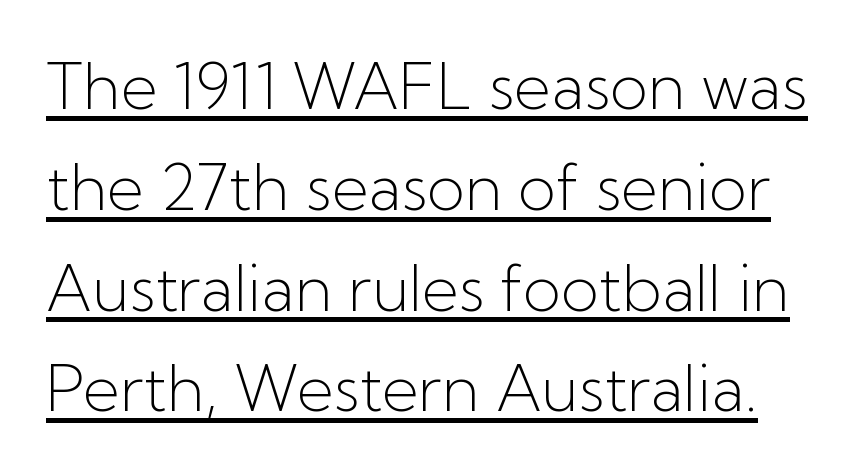
{"serif": "no", "italic": "no", "bold": "no", "weight": "light", "width": "normal", "stroke_contrast": "low", "x_height": "medium", "monospaced": "no", "underline": "yes", "line_spacing": "normal", "line_spacing_ratio": 1.6, "letter_spacing": "normal", "letter_spacing_em": 0.0, "glyph_px": 63}
